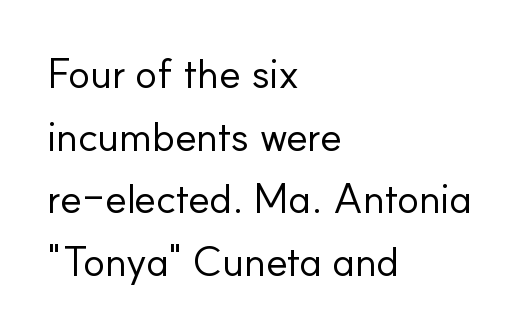
The image shows 41 px regular-weight sans-serif type, upright; set left-aligned, normal line spacing (1.53x), normal letter spacing, not underlined; low stroke contrast and a small x-height.
